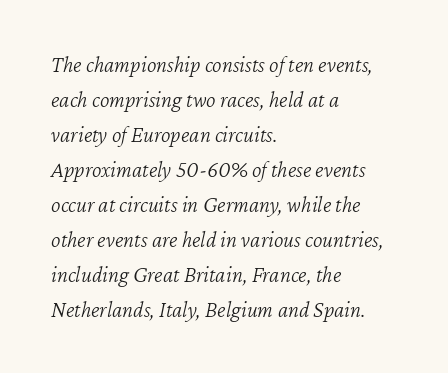
All the whitespace from short lines collects on the right. These glyphs show unthickened strokes, regular width or finer. These lines keep a tight, regular rhythm from letter to letter. Clear beneath every line of the passage. Vertically, the passage feels balanced, rows spaced as you'd expect. Tall strokes in this sample are angled rather than plumb.
